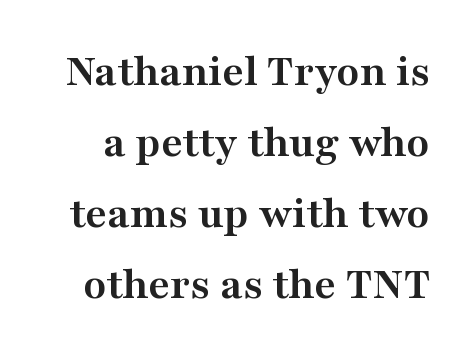
{"serif": "yes", "italic": "no", "bold": "yes", "weight": "semibold", "width": "wide", "stroke_contrast": "medium", "x_height": "medium", "monospaced": "no", "underline": "no", "line_spacing": "normal", "line_spacing_ratio": 1.51, "letter_spacing": "normal", "letter_spacing_em": 0.0, "glyph_px": 47}
